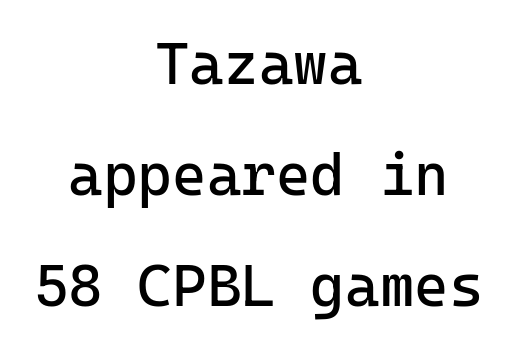
If you drew a line through each stem, it would be perfectly vertical. Nothing heavy about these letters — not bold at all. Observe the ordinary spacing: letters are neighbours, not strangers. In terms of letterform style, serifs are entirely absent. Type without underlining. Visually the block forms a symmetrical silhouette, jagged on both flanks.
